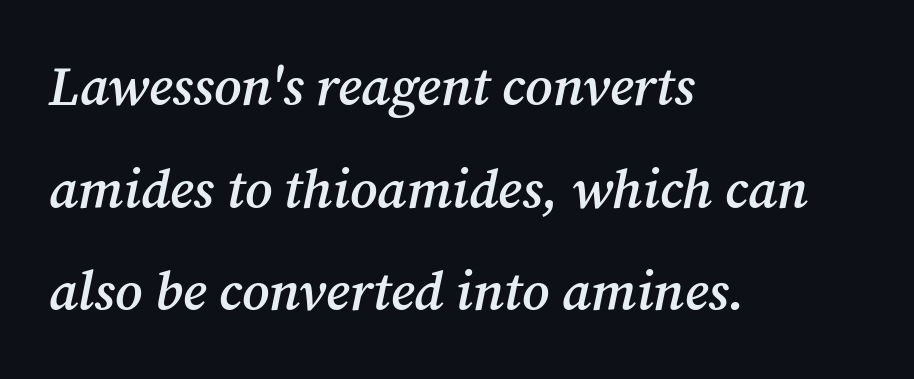
Q: Is the text bold? A: Semi-bold.
Q: Is the text italic (slanted)? A: Yes, it leans right by about 12 degrees.
Q: Is the typeface a serif or a sans-serif typeface? A: Serif.
Q: Is the text underlined? A: No.
Q: How is the paragraph aligned? A: Left-aligned.
Q: Is the spacing between letters normal or unusually wide? A: Normal.
Q: Is the spacing between lines tight, normal or loose? A: Loose.
Q: Width (condensed, normal, or wide)? A: Normal.
Q: Stroke contrast? A: Medium.
Q: x-height? A: Medium.
Q: Monospaced? A: No.
